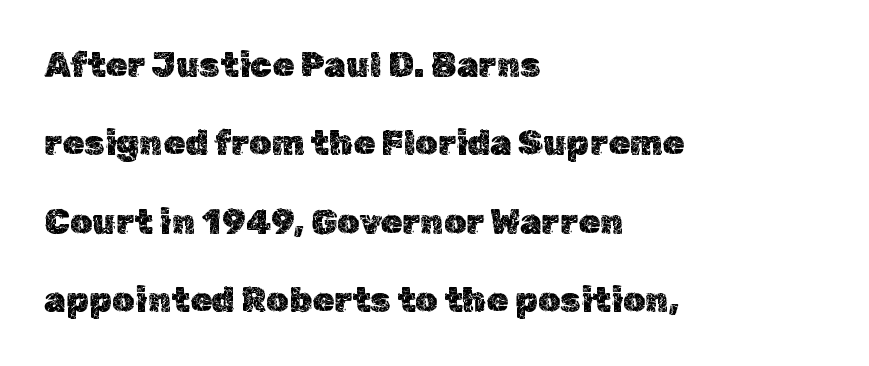
{"italic": "no", "width": "normal", "x_height": "medium", "monospaced": "no", "underline": "no", "align": "left", "line_spacing": "loose", "line_spacing_ratio": 2.24, "letter_spacing": "normal", "letter_spacing_em": 0.0, "glyph_px": 35}
